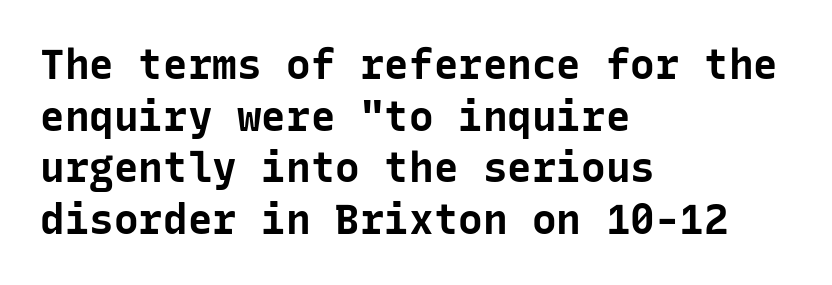
The image shows 41 px bold sans-serif type, upright, monospaced; set left-aligned, normal line spacing (1.26x), normal letter spacing, not underlined; low stroke contrast and a medium x-height.
